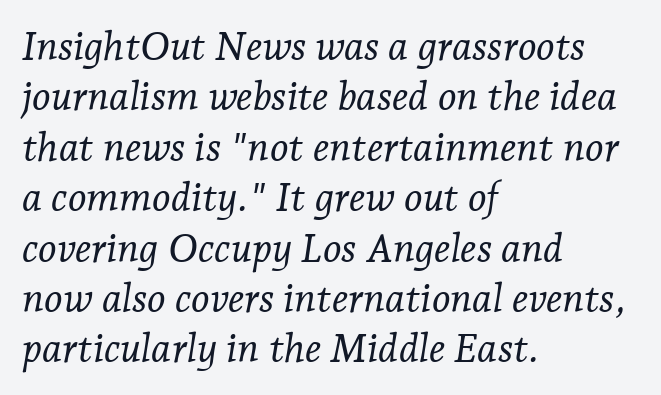
Q: Is the text bold? A: No.
Q: Is the text italic (slanted)? A: Yes, it leans right by about 7 degrees.
Q: Is the typeface a serif or a sans-serif typeface? A: Serif.
Q: Is the text underlined? A: No.
Q: How is the paragraph aligned? A: Left-aligned.
Q: Is the spacing between letters normal or unusually wide? A: Normal.
Q: Is the spacing between lines tight, normal or loose? A: Normal.
Q: Width (condensed, normal, or wide)? A: Normal.
Q: Stroke contrast? A: Low.
Q: x-height? A: Medium.
Q: Monospaced? A: No.
